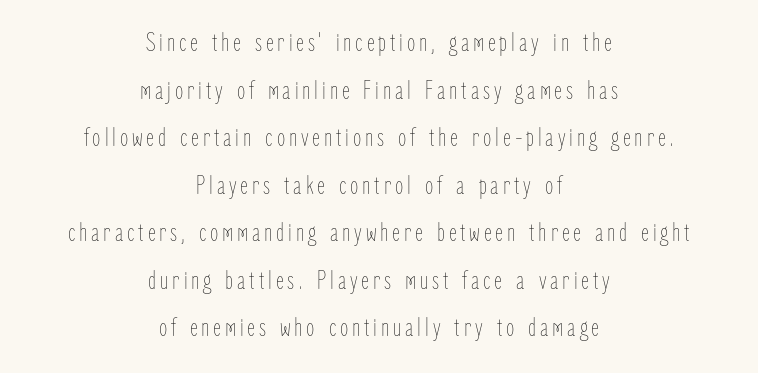
Descenders are the only things crossing below the line. These glyphs show unthickened strokes, regular width or finer. Where is the straight margin? There isn't one; the lines are centered. The letters stand upright; this is a roman face.
